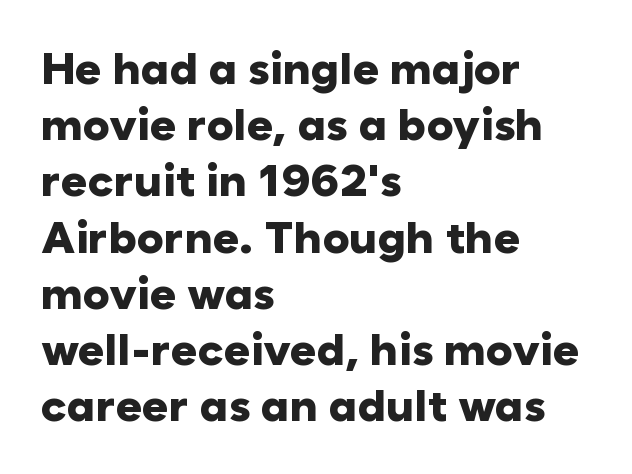
These lines were composed using upright roman letters. As a designer I'd log this as weight 700, bold. The specimen omits any rule beneath the text block's lines. In CSS terms this would be text-align: left. Are there feet on the stems? There aren't — it's a sans.
